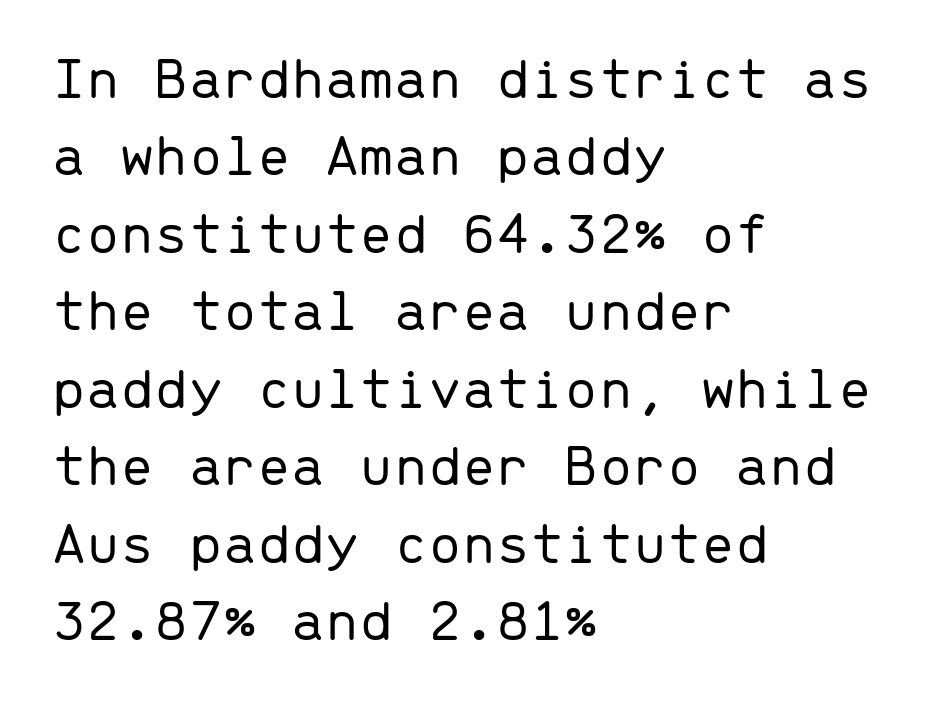
{"serif": "no", "italic": "no", "bold": "no", "weight": "light", "width": "normal", "stroke_contrast": "low", "x_height": "medium", "monospaced": "yes", "underline": "no", "align": "left", "line_spacing": "normal", "line_spacing_ratio": 1.27, "letter_spacing": "normal", "letter_spacing_em": 0.0, "glyph_px": 61}
